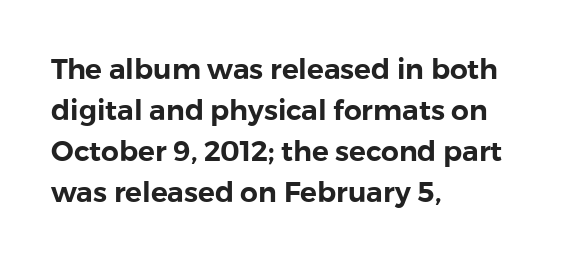
The lines in this sample share a left origin and differ only in where they stop. Style check: upright. The area under the type is left untouched. Compared with typical paragraphs, the rows here are spaced about the same. Here the designer chose a conventional face with non-uniform glyph widths. Tracking value appears to be zero — textbook default spacing.
